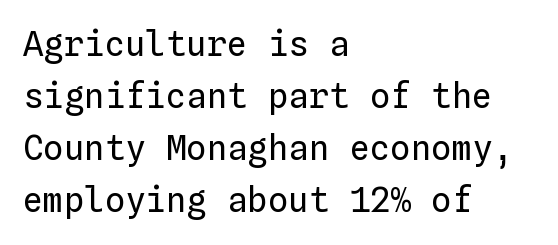
Q: Is the text bold? A: No.
Q: Is the text italic (slanted)? A: No, it is upright.
Q: Is the text underlined? A: No.
Q: How is the paragraph aligned? A: Left-aligned.
Q: Is the spacing between letters normal or unusually wide? A: Normal.
Q: Is the spacing between lines tight, normal or loose? A: Normal.
Q: Width (condensed, normal, or wide)? A: Normal.
Q: Stroke contrast? A: Low.
Q: x-height? A: Medium.
Q: Monospaced? A: Yes.
